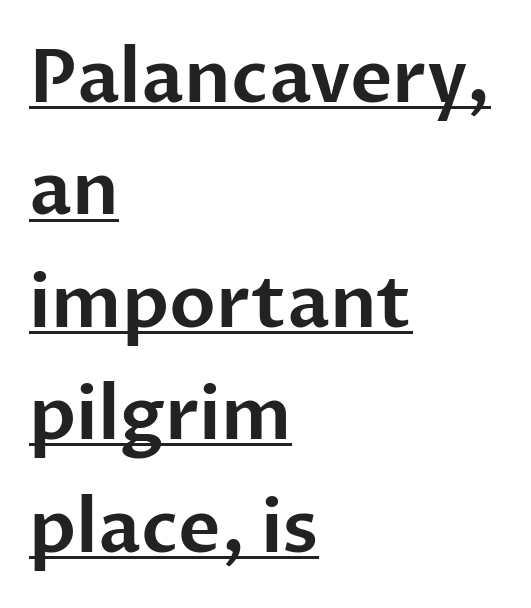
The image shows 73 px sans-serif type, upright; set left-aligned, normal line spacing (1.54x), normal letter spacing, underlined; low stroke contrast and a medium x-height.
